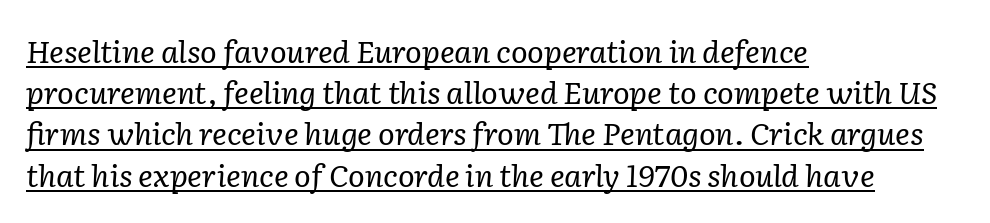
Here the designer chose a conventional face with non-uniform glyph widths. These lines stack with their left ends in a neat column. Has an underline been added? It has. The rendering keeps characters at their native spacing. Small tapered or slab feet sit at the stroke ends, so this counts as serif. The passage shown stacks its lines at a standard gap.
